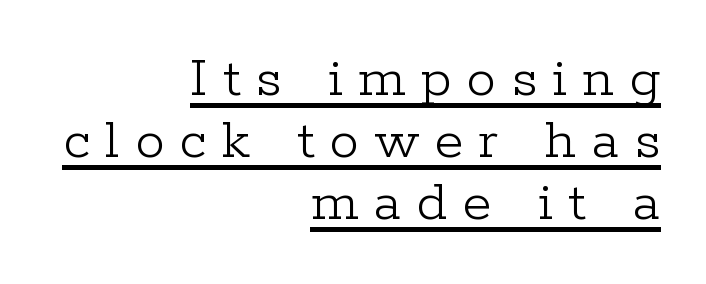
The image shows 59 px light serif type, upright; set right-aligned, tight line spacing (1.05x), unusually wide letter spacing (+0.26 em), underlined; low stroke contrast and a medium x-height.
